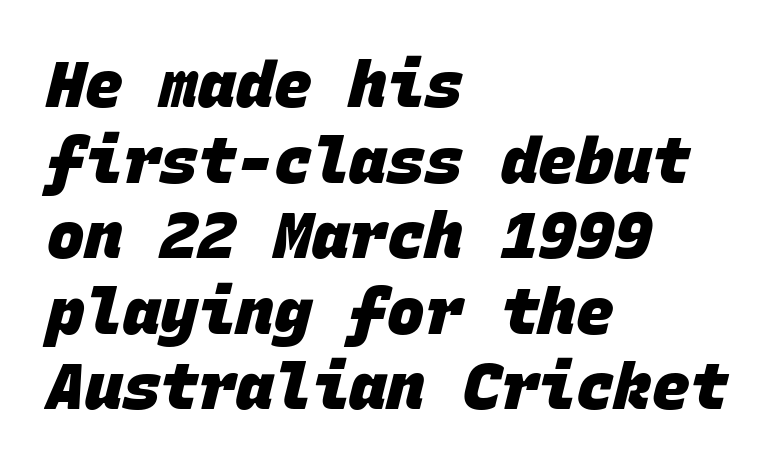
{"serif": "no", "bold": "yes", "weight": "heavy", "width": "normal", "stroke_contrast": "low", "x_height": "large", "monospaced": "yes", "underline": "no", "align": "left", "line_spacing_ratio": 1.2, "letter_spacing": "normal", "letter_spacing_em": 0.0, "glyph_px": 63}
